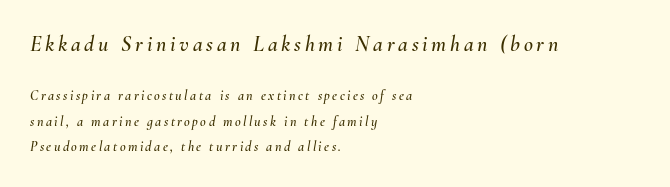
Q: Is the text italic (slanted)? A: Yes, it leans right by about 10 degrees.
Q: Is the text underlined? A: No.
Q: How is the paragraph aligned? A: Left-aligned.
Q: Which block of text is set in a larger size, the first (top) or the second (bottom)? A: The first (top) one.
